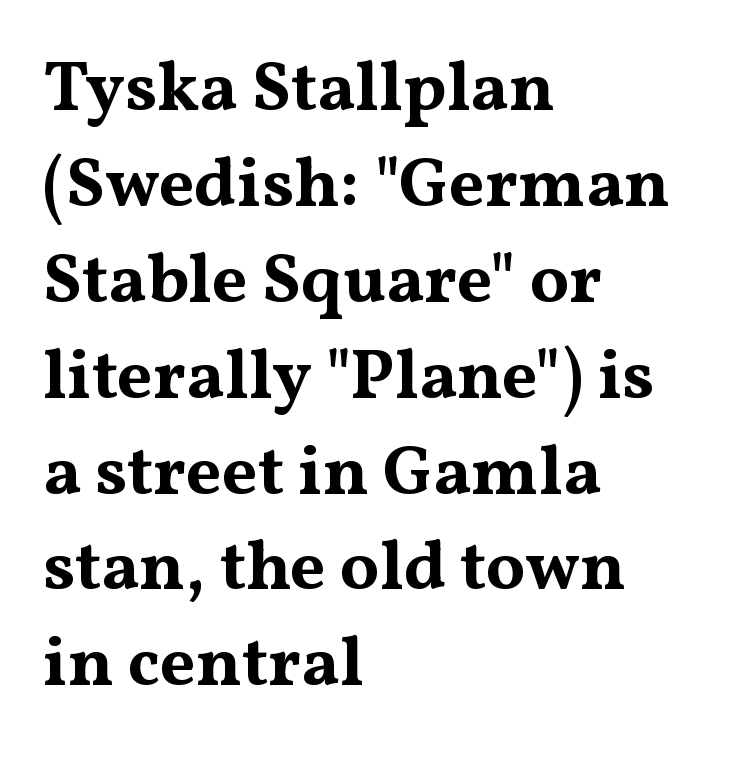
{"serif": "yes", "italic": "no", "bold": "yes", "weight": "bold", "width": "wide", "stroke_contrast": "medium", "x_height": "medium", "monospaced": "no", "underline": "no", "align": "left", "line_spacing": "normal", "line_spacing_ratio": 1.37, "letter_spacing": "normal", "letter_spacing_em": 0.0, "glyph_px": 70}
